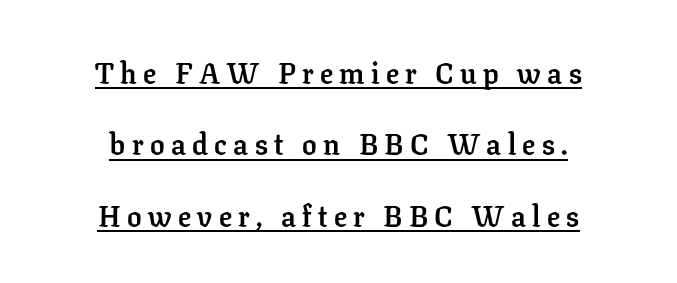
Look at the stroke-to-counter ratio: heavy, a bold. The space between consecutive lines is lavish. You can tell from the footed stems that serif type was used. In terms of posture, this sample is upright.
